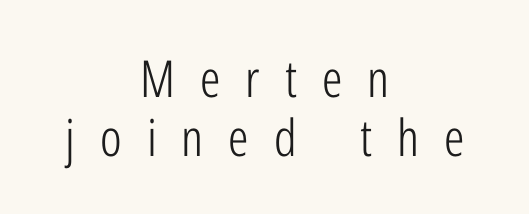
The setting favours the middle, as headings and verse often do. Loose tracking; the words dissolve into strings of separated letters. Every character sits straight up, as roman type does. Decoration check: the copy has no underline.
